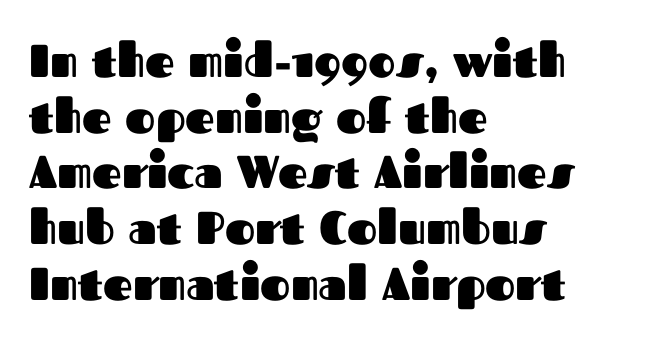
Q: Is the text bold? A: Yes.
Q: Is the text italic (slanted)? A: No, it is upright.
Q: Is the typeface a serif or a sans-serif typeface? A: Sans-serif.
Q: Is the text underlined? A: No.
Q: How is the paragraph aligned? A: Left-aligned.
Q: Is the spacing between letters normal or unusually wide? A: Normal.
Q: Width (condensed, normal, or wide)? A: Normal.
Q: Stroke contrast? A: Medium.
Q: x-height? A: Medium.
Q: Monospaced? A: No.
